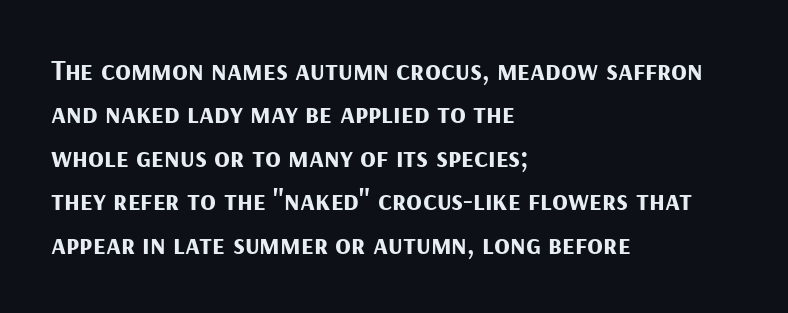
Each word holds together tightly as a unit, with standard inter-letter gaps. Normally led — the rows are evenly, conventionally spaced. In CSS terms this would be text-align: left. Ordinary non-slanted type is in use.
